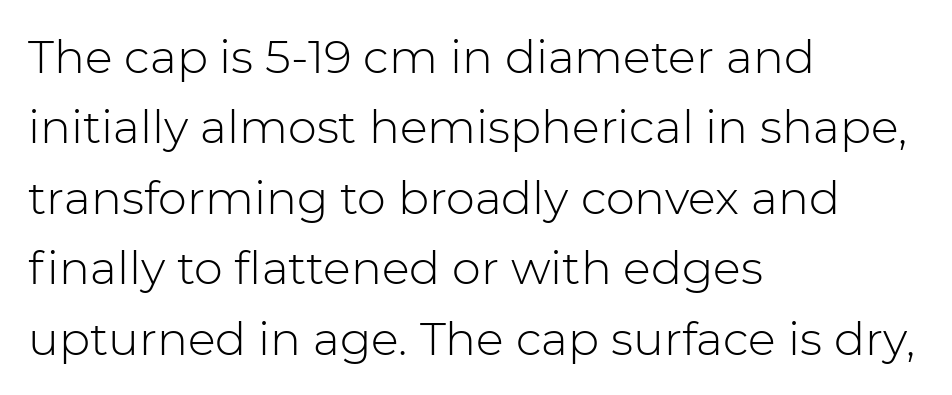
The image shows 46 px light sans-serif type, upright; set left-aligned, normal line spacing (1.53x), normal letter spacing, not underlined; low stroke contrast and a medium x-height.
